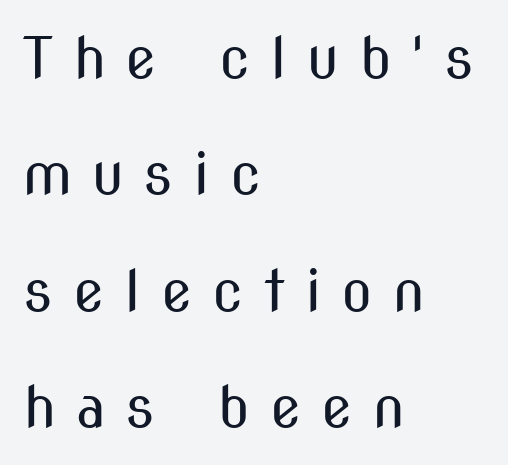
Q: Is the text bold? A: No.
Q: Is the text italic (slanted)? A: No, it is upright.
Q: Is the typeface a serif or a sans-serif typeface? A: Sans-serif.
Q: Is the text underlined? A: No.
Q: How is the paragraph aligned? A: Left-aligned.
Q: Is the spacing between letters normal or unusually wide? A: Unusually wide.
Q: Is the spacing between lines tight, normal or loose? A: Loose.
Q: Width (condensed, normal, or wide)? A: Condensed.
Q: Stroke contrast? A: Medium.
Q: x-height? A: Medium.
Q: Monospaced? A: No.
